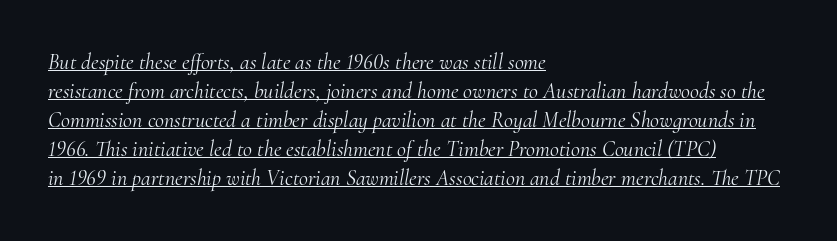
The image shows 22 px text type, italic (leaning right); set left-aligned, normal line spacing (1.32x), normal letter spacing, underlined.
